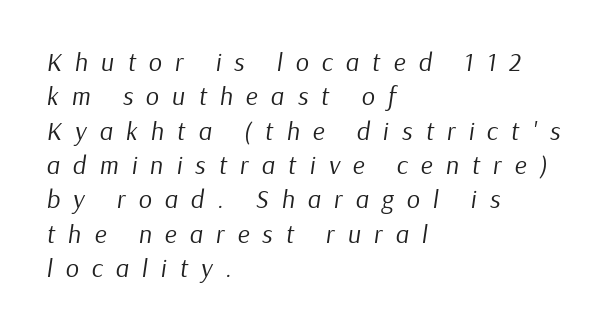
Q: Is the text bold? A: No.
Q: Is the text italic (slanted)? A: Yes, it leans right by about 9 degrees.
Q: Is the text underlined? A: No.
Q: How is the paragraph aligned? A: Left-aligned.
Q: Is the spacing between letters normal or unusually wide? A: Unusually wide.
Q: Is the spacing between lines tight, normal or loose? A: Normal.
